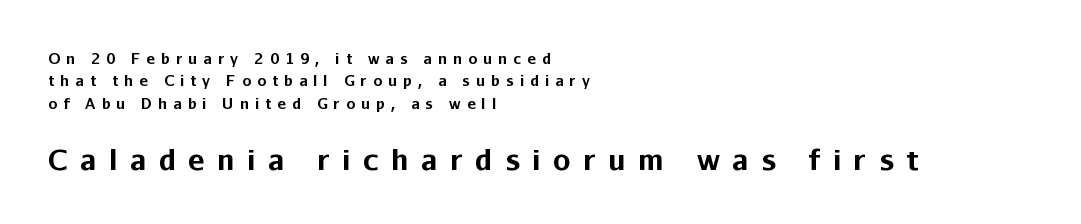
The image shows 28 px bold sans-serif type, upright; set left-aligned, normal line spacing (1.6x), unusually wide letter spacing (+0.45 em), not underlined; the second (bottom) block is 2.0x larger; low stroke contrast and a medium x-height.
